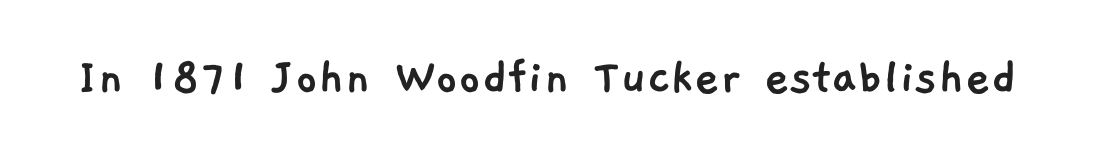
Q: Is the typeface a serif or a sans-serif typeface? A: Sans-serif.
Q: Is the text underlined? A: No.
Q: Is the spacing between letters normal or unusually wide? A: Normal.
Q: Width (condensed, normal, or wide)? A: Normal.
Q: Stroke contrast? A: Low.
Q: x-height? A: Medium.
Q: Monospaced? A: No.
